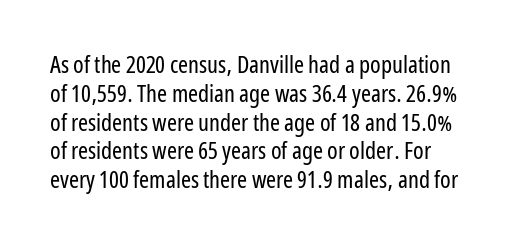
Q: Is the text bold? A: No.
Q: Is the text italic (slanted)? A: No, it is upright.
Q: Is the text underlined? A: No.
Q: Is the spacing between letters normal or unusually wide? A: Normal.
